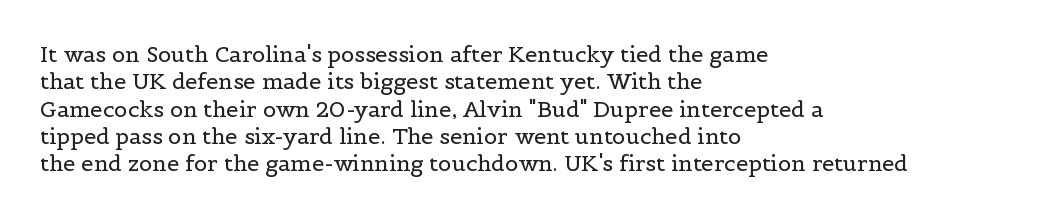
Rendered with straight, roman letterforms. Weight: not bold — regular or lighter. Words appear dense and cohesive because spacing is normal. Horizontal alignment here is leftward, the default for most running prose. A clean baseline with only descenders dipping below it.
